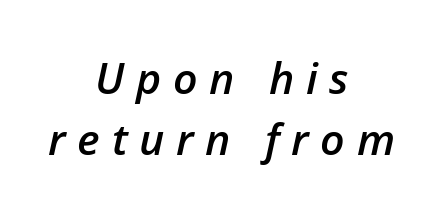
{"italic": "yes", "lean": "right", "slant_degrees": 12, "bold": "semi", "weight": "semibold", "width": "normal", "stroke_contrast": "low", "x_height": "medium", "monospaced": "no", "underline": "no", "align": "center", "line_spacing": "normal", "line_spacing_ratio": 1.41, "letter_spacing": "wide", "letter_spacing_em": 0.27, "glyph_px": 43}
